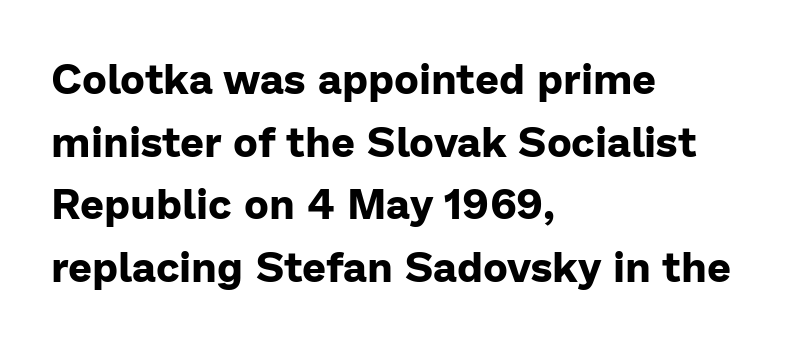
Q: Is the text bold? A: Yes.
Q: Is the text italic (slanted)? A: No, it is upright.
Q: Is the typeface a serif or a sans-serif typeface? A: Sans-serif.
Q: Is the text underlined? A: No.
Q: How is the paragraph aligned? A: Left-aligned.
Q: Is the spacing between letters normal or unusually wide? A: Normal.
Q: Is the spacing between lines tight, normal or loose? A: Normal.
Q: Width (condensed, normal, or wide)? A: Normal.
Q: Stroke contrast? A: Low.
Q: x-height? A: Medium.
Q: Monospaced? A: No.
